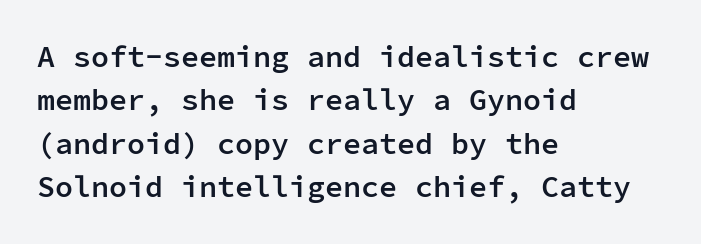
{"serif": "no", "italic": "no", "bold": "semi", "weight": "semibold", "width": "normal", "stroke_contrast": "low", "x_height": "medium", "monospaced": "yes", "underline": "no", "align": "left", "line_spacing": "normal", "line_spacing_ratio": 1.45, "letter_spacing": "normal", "letter_spacing_em": 0.0, "glyph_px": 30}
